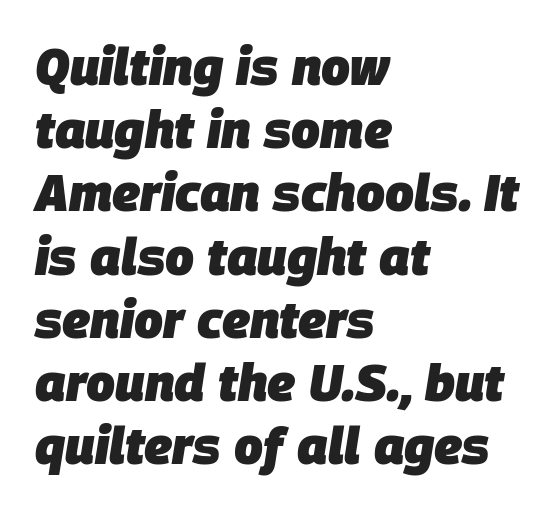
Q: Is the text bold? A: Yes.
Q: Is the text italic (slanted)? A: Yes, it leans right by about 9 degrees.
Q: Is the text underlined? A: No.
Q: How is the paragraph aligned? A: Left-aligned.
Q: Is the spacing between letters normal or unusually wide? A: Normal.
Q: Width (condensed, normal, or wide)? A: Normal.
Q: Stroke contrast? A: Low.
Q: x-height? A: Large.
Q: Monospaced? A: No.
